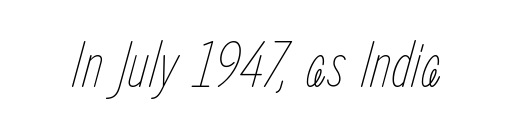
The face used here has a pronounced slope to its letters. The strokes are not fattened; the text isn't bold. The string is rendered with underlining switched off. A typesetter would call this proportional, since set widths differ per character.
